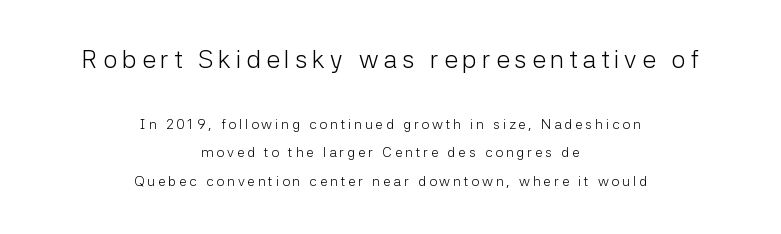
Q: Is the text bold? A: No.
Q: Is the text italic (slanted)? A: No, it is upright.
Q: Is the text underlined? A: No.
Q: How is the paragraph aligned? A: Centered.
Q: Is the spacing between letters normal or unusually wide? A: Unusually wide.
Q: Is the spacing between lines tight, normal or loose? A: Loose.
Q: Which block of text is set in a larger size, the first (top) or the second (bottom)? A: The first (top) one.
